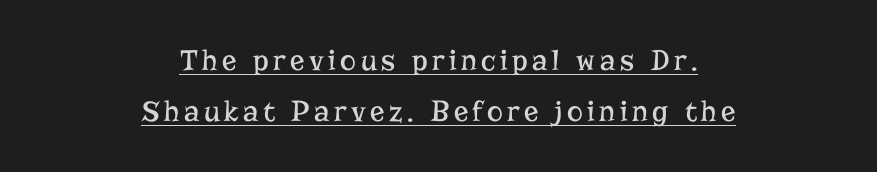
Q: Is the text bold? A: No.
Q: Is the text italic (slanted)? A: No, it is upright.
Q: Is the typeface a serif or a sans-serif typeface? A: Serif.
Q: Is the text underlined? A: Yes.
Q: How is the paragraph aligned? A: Centered.
Q: Width (condensed, normal, or wide)? A: Normal.
Q: Stroke contrast? A: Low.
Q: x-height? A: Medium.
Q: Monospaced? A: No.
